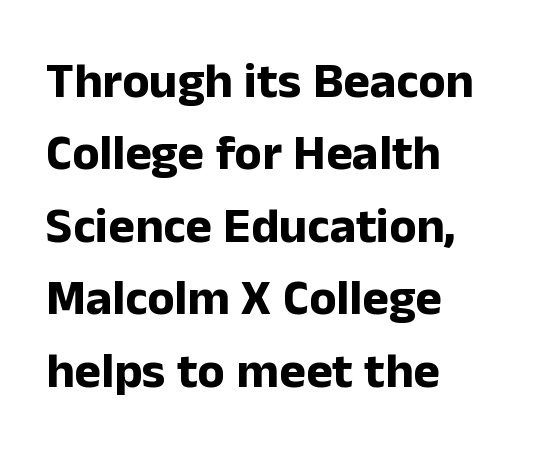
{"serif": "no", "italic": "no", "bold": "yes", "weight": "bold", "width": "normal", "stroke_contrast": "low", "x_height": "medium", "monospaced": "no", "underline": "no", "align": "left", "line_spacing": "normal", "line_spacing_ratio": 1.45, "letter_spacing": "normal", "letter_spacing_em": 0.0, "glyph_px": 50}
